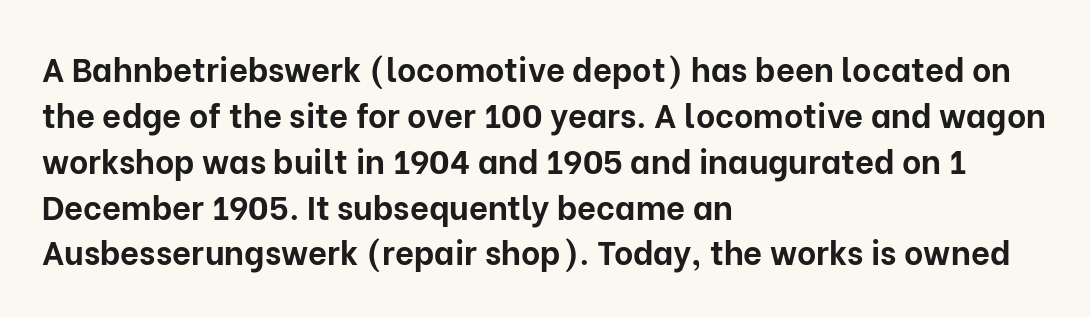
How heavy is the stroke? Heavy — this is a bold. Plain, unruled lines of type. Short note: letters normally spaced. Ascenders rise straight up at ninety degrees. Alignment: flush left. One glance says typical: line gaps are just what's usual.
